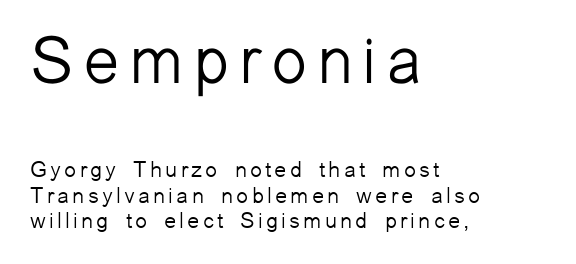
{"serif": "no", "italic": "no", "bold": "no", "weight": "light", "width": "normal", "stroke_contrast": "low", "x_height": "medium", "monospaced": "no", "underline": "no", "align": "left", "line_spacing_ratio": 1.16, "larger_block": "first", "size_ratio": 3.0, "glyph_px": 66}
